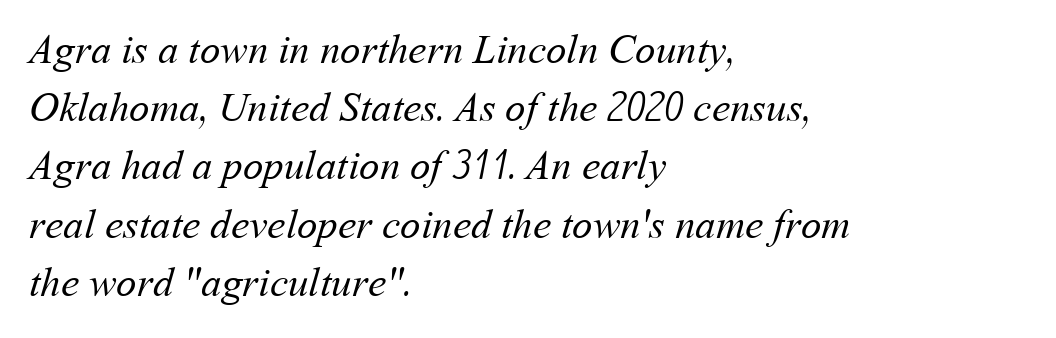
You could not count columns in this text — the font is proportionally spaced. Regarding leading, the lines here are spaced in the standard way. This rendering uses left alignment, leaving the right contour irregular. Inter-character spacing is left at the font's built-in metrics. Each row of text sits above clean, open space.
